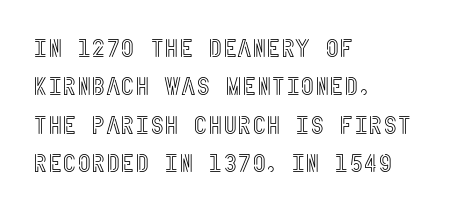
The image shows 25 px text type, upright; set left-aligned, normal line spacing (1.54x), normal letter spacing, not underlined.
